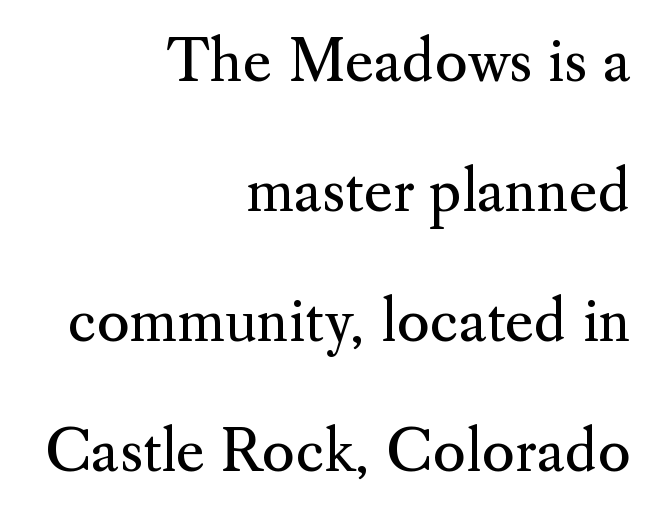
Q: Is the text bold? A: No.
Q: Is the text italic (slanted)? A: No, it is upright.
Q: Is the typeface a serif or a sans-serif typeface? A: Serif.
Q: Is the text underlined? A: No.
Q: How is the paragraph aligned? A: Right-aligned.
Q: Is the spacing between letters normal or unusually wide? A: Normal.
Q: Is the spacing between lines tight, normal or loose? A: Loose.
Q: Width (condensed, normal, or wide)? A: Normal.
Q: Stroke contrast? A: Medium.
Q: x-height? A: Small.
Q: Monospaced? A: No.
